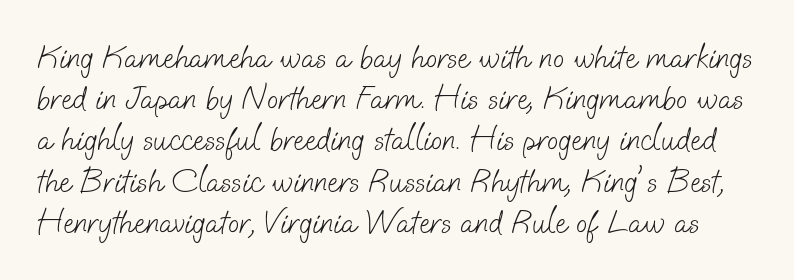
Q: Is the text bold? A: No.
Q: Is the typeface a serif or a sans-serif typeface? A: Sans-serif.
Q: Is the text underlined? A: No.
Q: Is the spacing between letters normal or unusually wide? A: Normal.
Q: Is the spacing between lines tight, normal or loose? A: Normal.
Q: Width (condensed, normal, or wide)? A: Normal.
Q: Stroke contrast? A: Low.
Q: x-height? A: Small.
Q: Monospaced? A: No.
